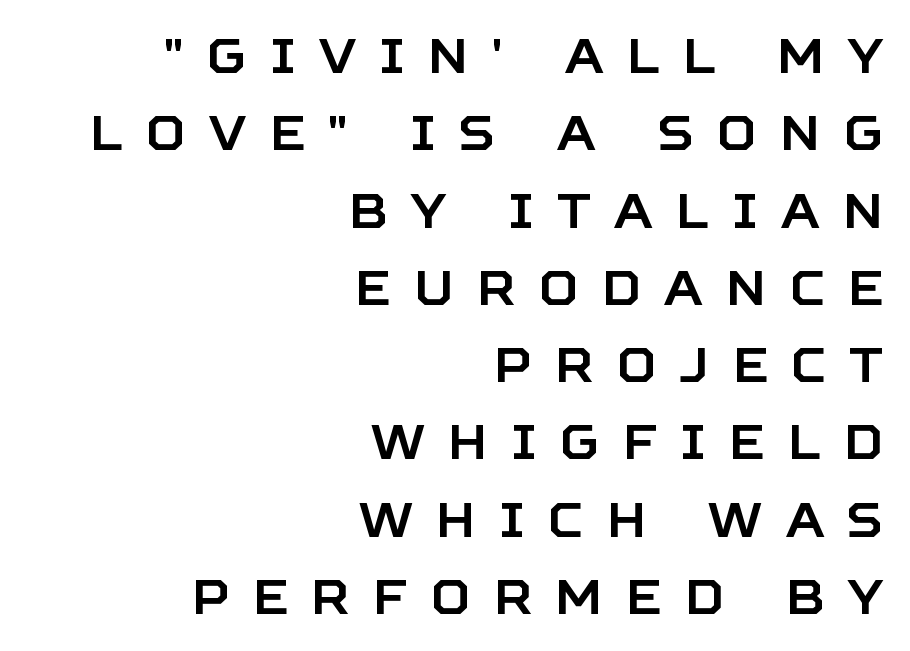
{"serif": "no", "italic": "no", "width": "normal", "stroke_contrast": "low", "x_height": "large", "monospaced": "no", "underline": "no", "align": "right", "line_spacing": "normal", "line_spacing_ratio": 1.61, "letter_spacing": "wide", "letter_spacing_em": 0.49, "glyph_px": 48}
